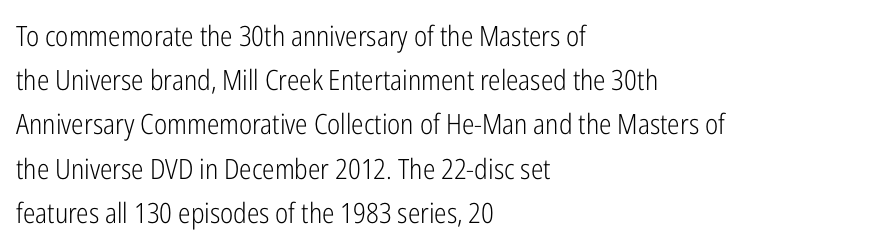
You could call the tracking neutral — neither tight nor loose. The typography opts for an upright posture over an oblique one. Think of a printed novel: that variable character pitch is what you see here. Classification — sans serif. The compositor pushed each line to the left boundary.
